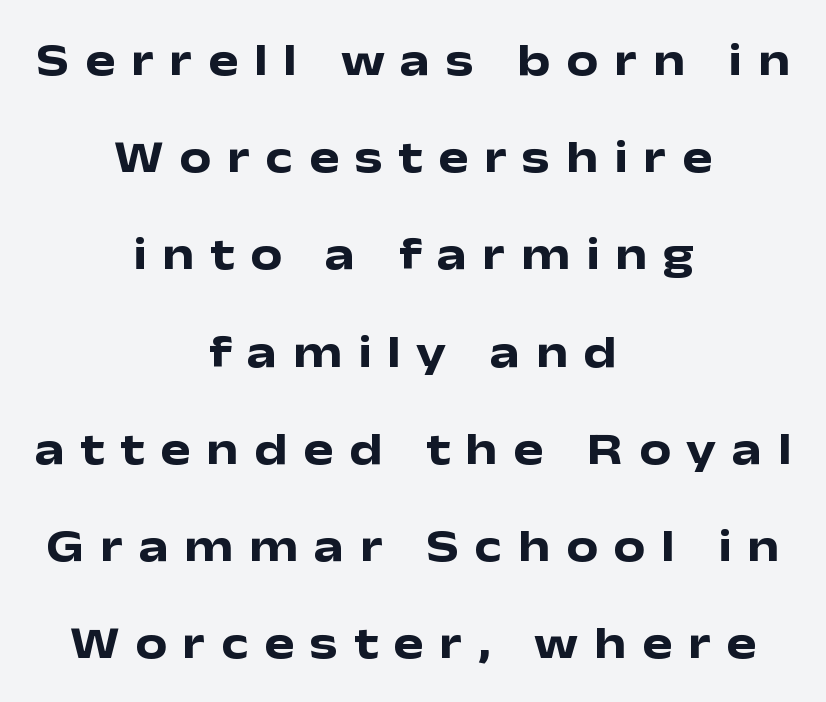
{"serif": "no", "italic": "no", "bold": "yes", "weight": "heavy", "width": "wide", "stroke_contrast": "low", "x_height": "medium", "monospaced": "no", "underline": "no", "align": "center", "line_spacing": "loose", "line_spacing_ratio": 2.16, "letter_spacing": "wide", "letter_spacing_em": 0.35, "glyph_px": 45}
